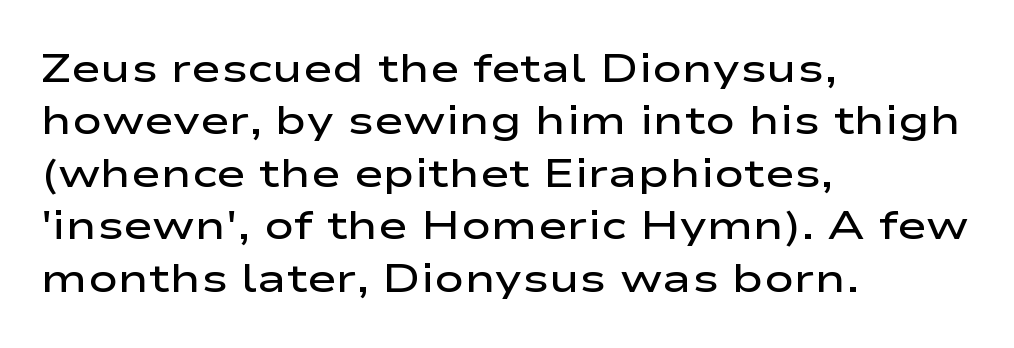
The image shows 40 px semibold, wide sans-serif type, upright; set left-aligned, normal line spacing (1.31x), normal letter spacing, not underlined; low stroke contrast and a medium x-height.
